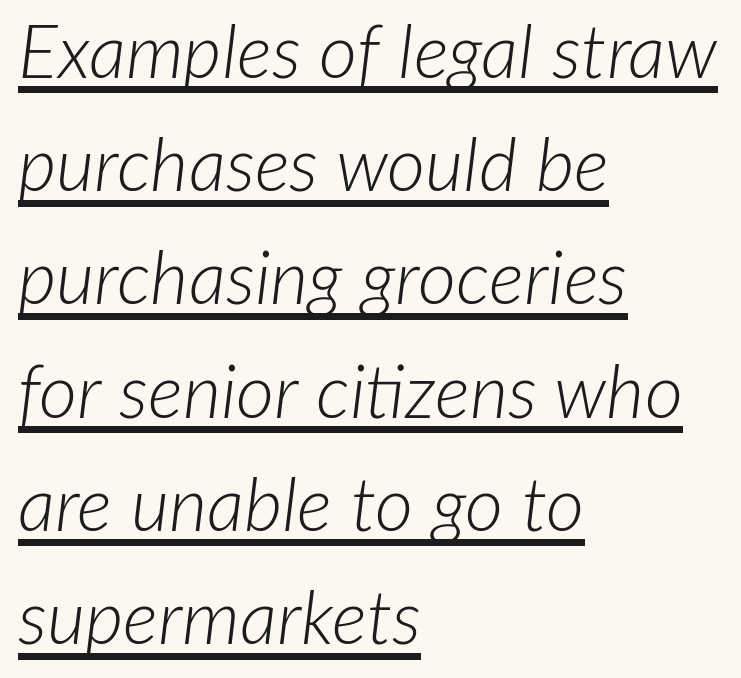
Q: Is the text bold? A: No.
Q: Is the text italic (slanted)? A: Yes, it leans right by about 7 degrees.
Q: Is the text underlined? A: Yes.
Q: How is the paragraph aligned? A: Left-aligned.
Q: Is the spacing between letters normal or unusually wide? A: Normal.
Q: Is the spacing between lines tight, normal or loose? A: Normal.
Q: Width (condensed, normal, or wide)? A: Normal.
Q: Stroke contrast? A: Low.
Q: x-height? A: Medium.
Q: Monospaced? A: No.
